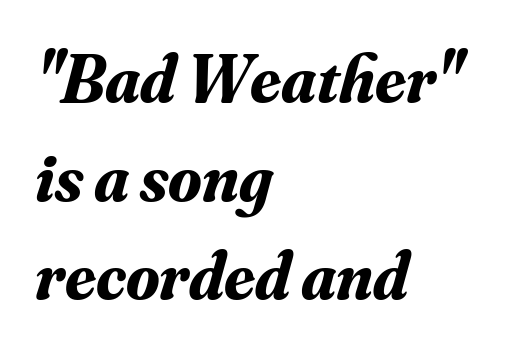
{"serif": "yes", "italic": "yes", "lean": "right", "slant_degrees": 16, "bold": "yes", "weight": "bold", "width": "normal", "stroke_contrast": "medium", "x_height": "small", "monospaced": "no", "underline": "no", "align": "left", "line_spacing": "normal", "line_spacing_ratio": 1.45, "letter_spacing": "normal", "letter_spacing_em": 0.0, "glyph_px": 68}
